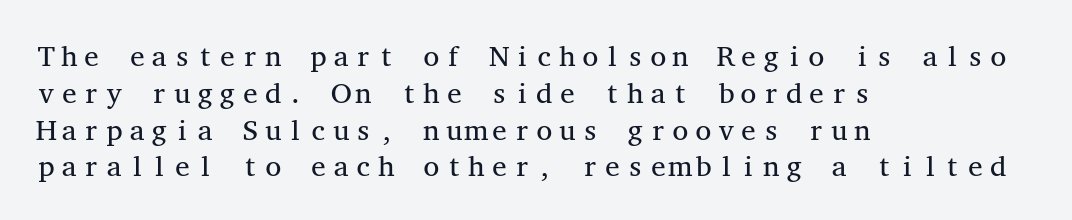
Unbolded letterforms with no extra heft. The letters march in equal steps, a hallmark of fixed-pitch type. Glyph-to-glyph distance matches everyday printed text. Small tapered or slab feet sit at the stroke ends, so this counts as serif. Check under the words: just untouched page.
